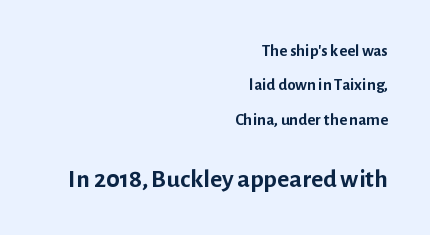
Q: Is the text bold? A: Yes.
Q: Is the text italic (slanted)? A: No, it is upright.
Q: Is the text underlined? A: No.
Q: How is the paragraph aligned? A: Right-aligned.
Q: Is the spacing between letters normal or unusually wide? A: Normal.
Q: Is the spacing between lines tight, normal or loose? A: Loose.
Q: Which block of text is set in a larger size, the first (top) or the second (bottom)? A: The second (bottom) one.
